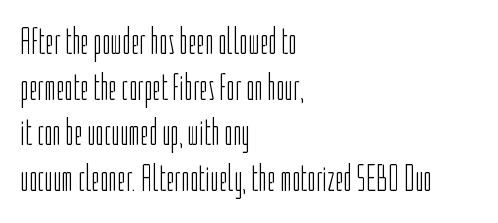
Q: Is the text bold? A: No.
Q: Is the text italic (slanted)? A: No, it is upright.
Q: Is the typeface a serif or a sans-serif typeface? A: Sans-serif.
Q: Is the text underlined? A: No.
Q: How is the paragraph aligned? A: Left-aligned.
Q: Is the spacing between letters normal or unusually wide? A: Normal.
Q: Width (condensed, normal, or wide)? A: Condensed.
Q: Stroke contrast? A: Low.
Q: x-height? A: Medium.
Q: Monospaced? A: No.
